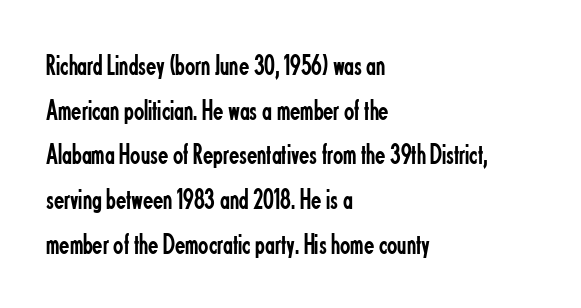
The image shows 30 px regular-weight, condensed sans-serif type, upright; set left-aligned, normal line spacing (1.49x), normal letter spacing, not underlined; low stroke contrast and a small x-height.
